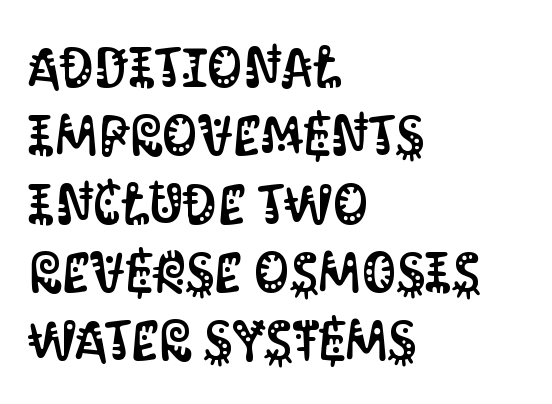
{"serif": "no", "italic": "no", "width": "condensed", "stroke_contrast": "medium", "x_height": "large", "monospaced": "no", "underline": "no", "align": "left", "line_spacing_ratio": 1.22, "letter_spacing": "normal", "letter_spacing_em": 0.0, "glyph_px": 56}
